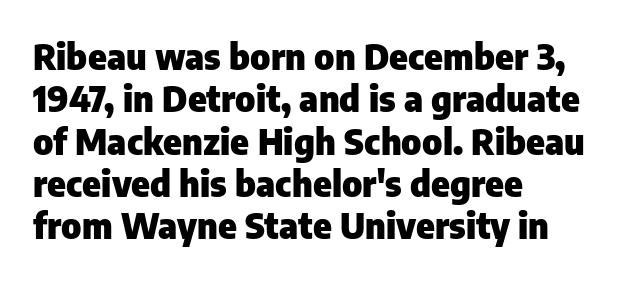
The image shows 35 px heavy sans-serif type, upright; set left-aligned, line spacing 1.21x, normal letter spacing, not underlined; low stroke contrast and a medium x-height.
